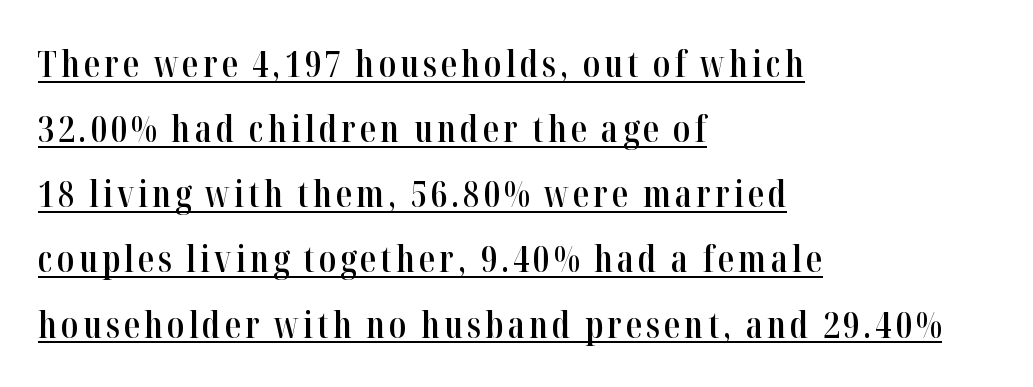
Regarding serifs, this sample has them. Check the space under the baseline: a stroke is drawn there. Left-aligned paragraph, ragged on the right. Notice how the stems are strictly vertical — no italics here.
